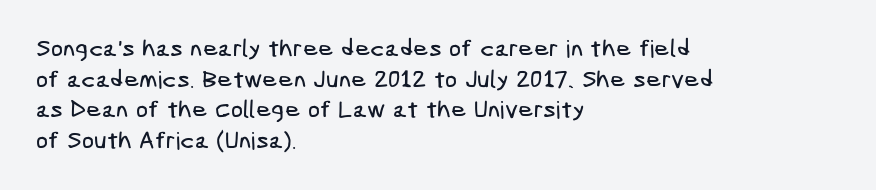
The image shows 24 px text type; set left-aligned, normal line spacing (1.28x), normal letter spacing, not underlined.
